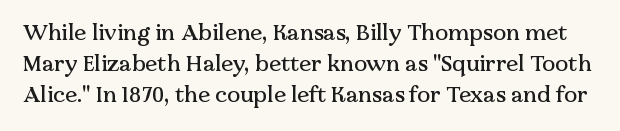
Q: Is the text italic (slanted)? A: No, it is upright.
Q: Is the text underlined? A: No.
Q: Is the spacing between letters normal or unusually wide? A: Normal.
Q: Is the spacing between lines tight, normal or loose? A: Normal.
